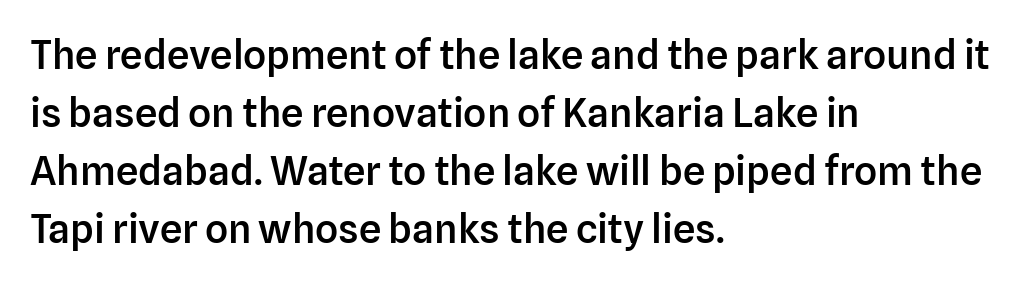
{"serif": "no", "italic": "no", "bold": "semi", "weight": "semibold", "width": "normal", "stroke_contrast": "low", "x_height": "medium", "monospaced": "no", "underline": "no", "align": "left", "line_spacing": "normal", "line_spacing_ratio": 1.45, "letter_spacing": "normal", "letter_spacing_em": 0.0, "glyph_px": 40}
